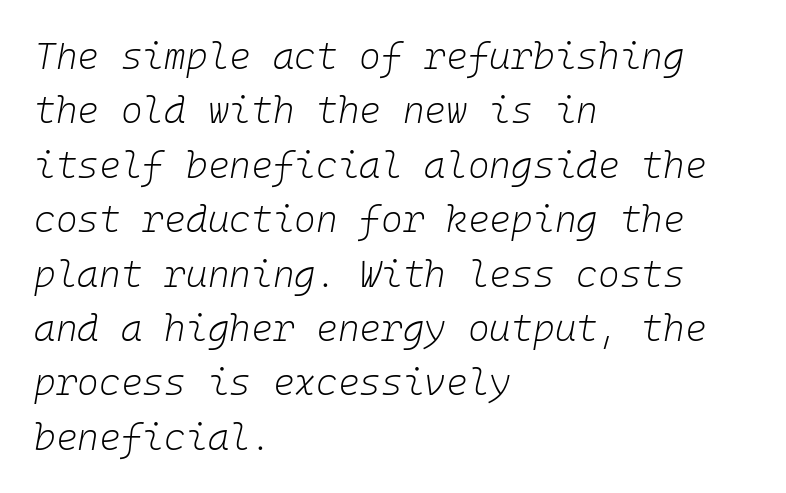
Q: Is the text bold? A: No.
Q: Is the text italic (slanted)? A: Yes, it leans right by about 10 degrees.
Q: Is the text underlined? A: No.
Q: How is the paragraph aligned? A: Left-aligned.
Q: Is the spacing between letters normal or unusually wide? A: Normal.
Q: Is the spacing between lines tight, normal or loose? A: Normal.
Q: Width (condensed, normal, or wide)? A: Normal.
Q: Stroke contrast? A: Low.
Q: x-height? A: Medium.
Q: Monospaced? A: Yes.
